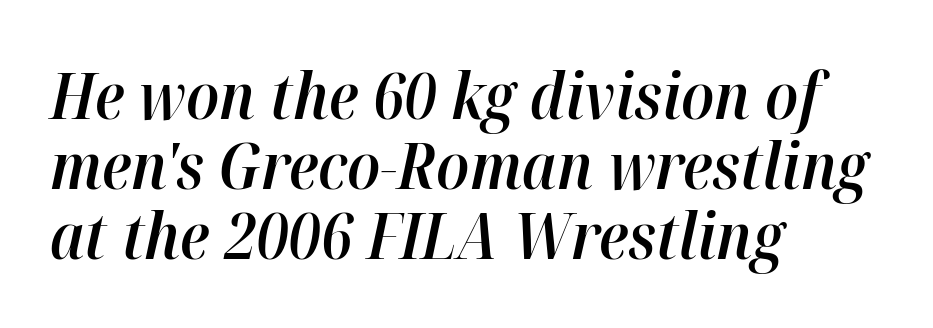
{"italic": "yes", "lean": "right", "slant_degrees": 12, "bold": "semi", "weight": "semibold", "width": "normal", "stroke_contrast": "high", "x_height": "medium", "monospaced": "no", "underline": "no", "align": "left", "line_spacing": "tight", "line_spacing_ratio": 1.09, "letter_spacing": "normal", "letter_spacing_em": 0.0, "glyph_px": 64}
